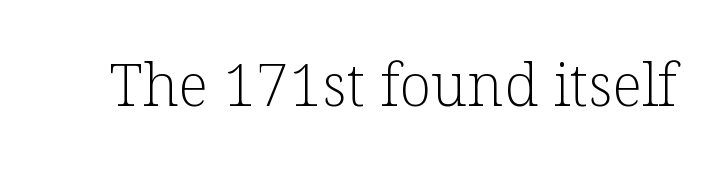
The image shows 59 px light serif type, upright; set normal letter spacing, not underlined; low stroke contrast and a medium x-height.
